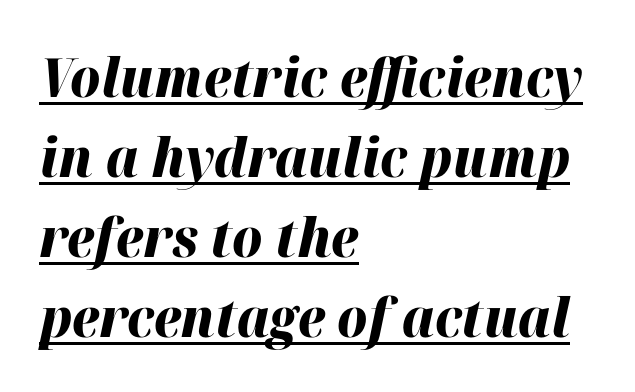
Short and long lines alike share a common starting point at left. This sample keeps an unexceptional amount of space between lines. Varying glyph widths throughout — classic text-font behaviour. These lines carry a lot of weight — the face is fully bold. Compared with ordinary roman type, these characters are visibly tilted.
